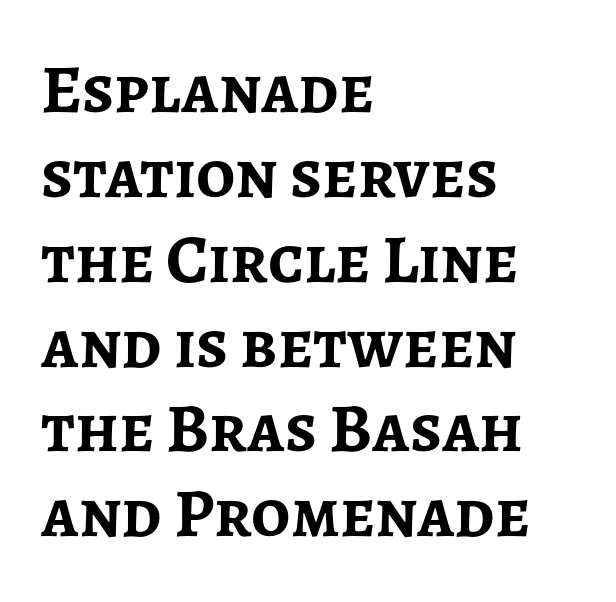
{"serif": "no", "italic": "no", "bold": "yes", "weight": "semibold", "width": "normal", "stroke_contrast": "low", "x_height": "medium", "monospaced": "no", "underline": "no", "align": "left", "line_spacing_ratio": 1.23, "letter_spacing": "normal", "letter_spacing_em": 0.0, "glyph_px": 69}
